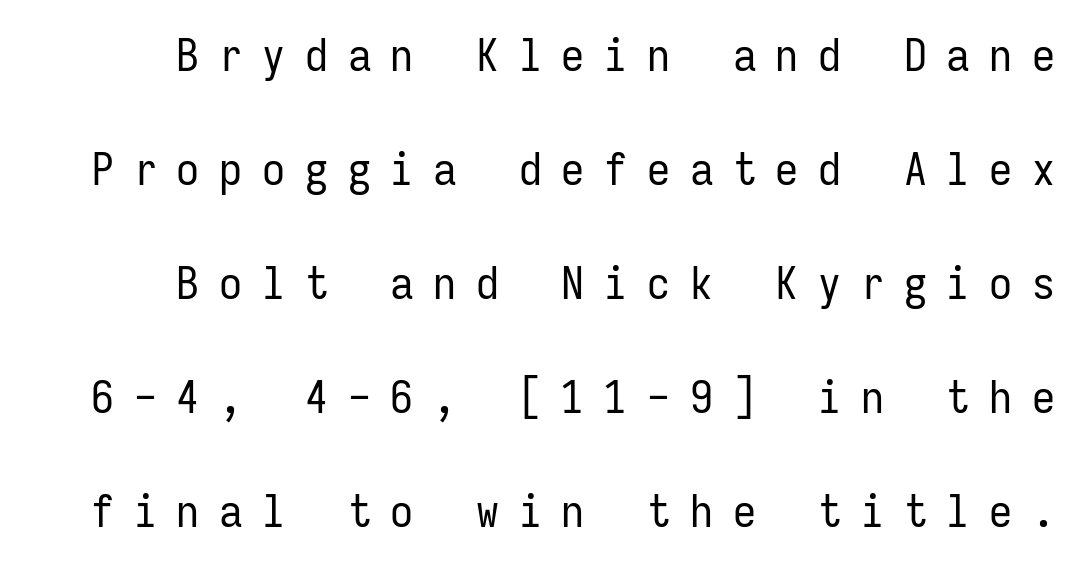
Q: Is the text bold? A: No.
Q: Is the text italic (slanted)? A: No, it is upright.
Q: Is the typeface a serif or a sans-serif typeface? A: Sans-serif.
Q: Is the text underlined? A: No.
Q: Is the spacing between letters normal or unusually wide? A: Unusually wide.
Q: Is the spacing between lines tight, normal or loose? A: Loose.
Q: Width (condensed, normal, or wide)? A: Condensed.
Q: Stroke contrast? A: Low.
Q: x-height? A: Medium.
Q: Monospaced? A: Yes.
